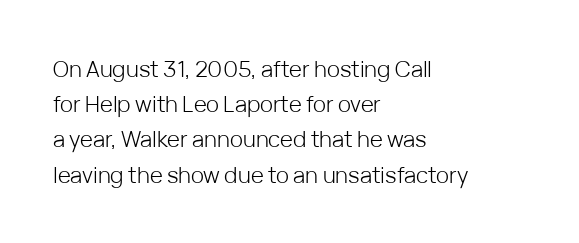
The image shows 22 px text type, upright; set left-aligned, normal line spacing (1.6x), normal letter spacing, not underlined.
